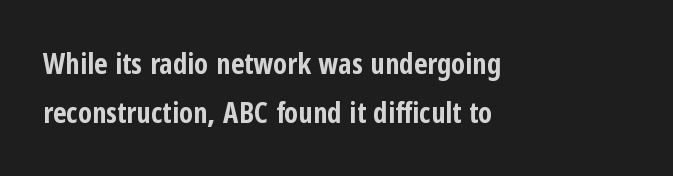
Q: Is the text bold? A: Yes.
Q: Is the text italic (slanted)? A: No, it is upright.
Q: Is the typeface a serif or a sans-serif typeface? A: Sans-serif.
Q: Is the text underlined? A: No.
Q: How is the paragraph aligned? A: Left-aligned.
Q: Is the spacing between letters normal or unusually wide? A: Normal.
Q: Is the spacing between lines tight, normal or loose? A: Normal.
Q: Width (condensed, normal, or wide)? A: Condensed.
Q: Stroke contrast? A: Low.
Q: x-height? A: Medium.
Q: Monospaced? A: No.
